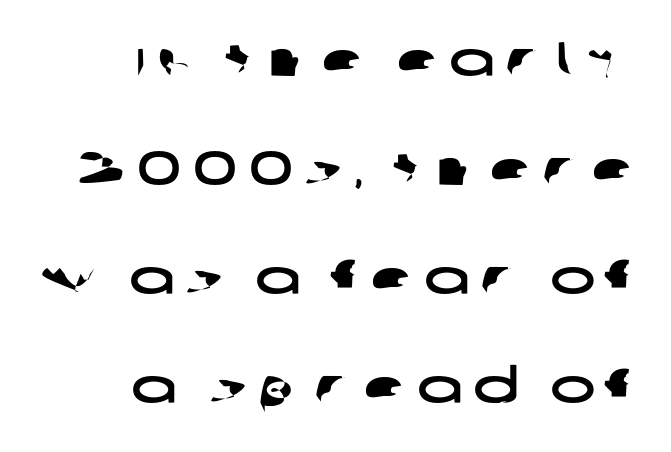
Lines of text with bare space underneath. Unlike a traditional serif, this face leaves its strokes unadorned. A typesetter would call this heavily tracked-out type. Leftover space on each line is placed entirely before the opening word. Whoever set this chose breathing room over compactness in the vertical rhythm.
